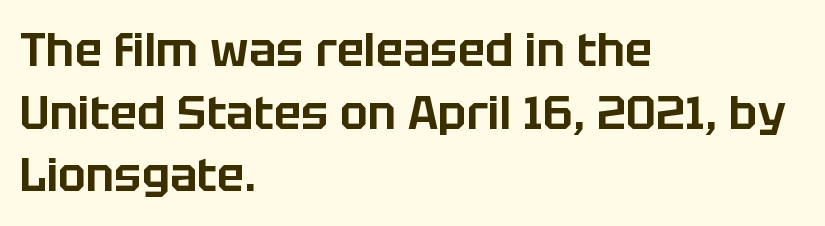
The image shows 46 px sans-serif type, upright; set left-aligned, normal line spacing (1.36x), normal letter spacing, not underlined; low stroke contrast and a large x-height.
